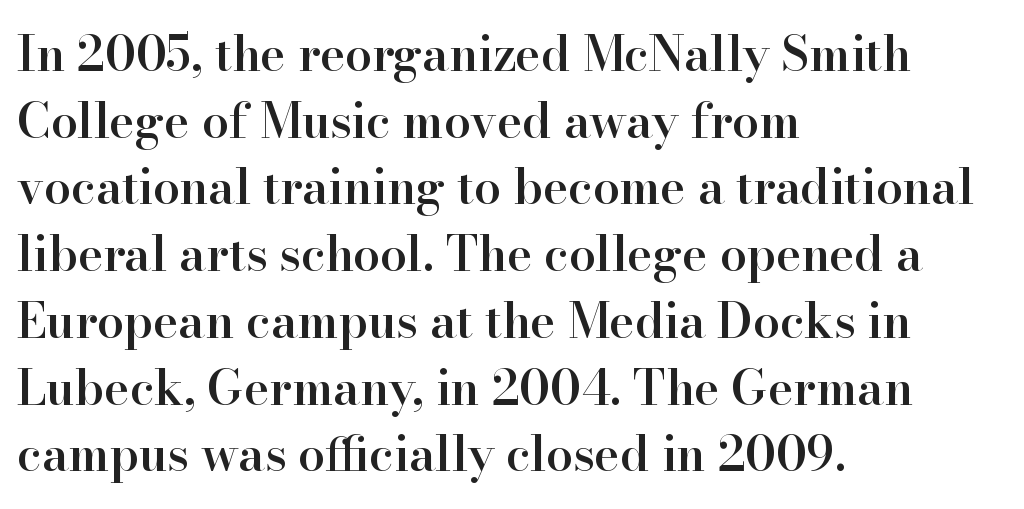
These lines carry some extra weight — a demibold, not a full bold. Inter-character spacing is left at the font's built-in metrics. These lines stack with their left ends in a neat column. Bare-footed words on every line. Interline gaps are of average width in this sample.
